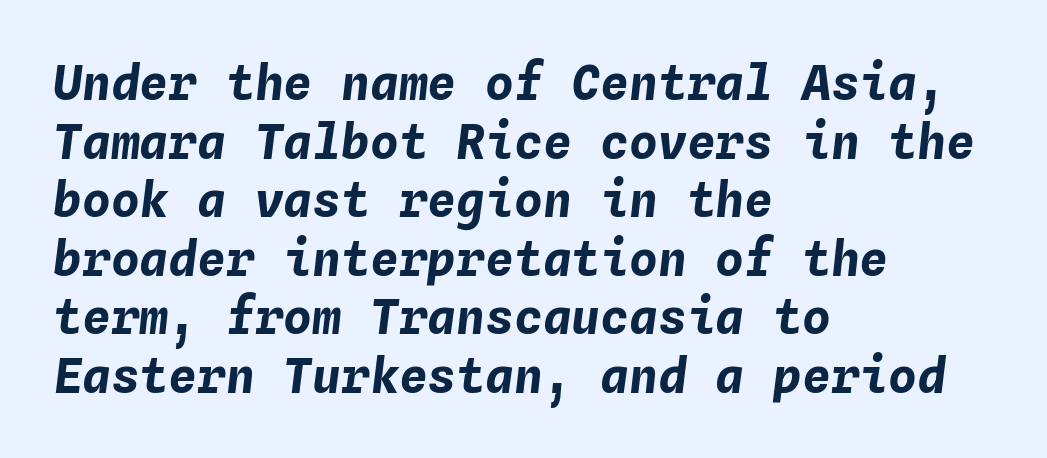
Q: Is the text bold? A: Yes.
Q: Is the text italic (slanted)? A: Yes, it leans right by about 4 degrees.
Q: Is the text underlined? A: No.
Q: How is the paragraph aligned? A: Left-aligned.
Q: Is the spacing between letters normal or unusually wide? A: Normal.
Q: Width (condensed, normal, or wide)? A: Normal.
Q: Stroke contrast? A: Low.
Q: x-height? A: Medium.
Q: Monospaced? A: Yes.
